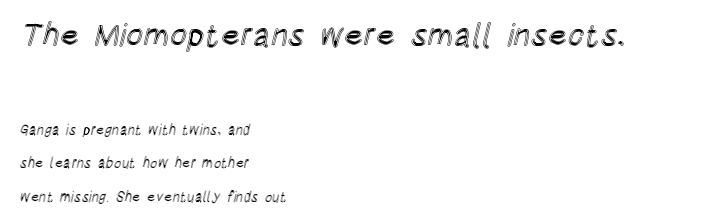
Q: Is the text italic (slanted)? A: Yes.
Q: Is the text underlined? A: No.
Q: How is the paragraph aligned? A: Left-aligned.
Q: Is the spacing between letters normal or unusually wide? A: Normal.
Q: Is the spacing between lines tight, normal or loose? A: Loose.
Q: Which block of text is set in a larger size, the first (top) or the second (bottom)? A: The first (top) one.
Q: Width (condensed, normal, or wide)? A: Condensed.
Q: x-height? A: Large.
Q: Monospaced? A: No.
